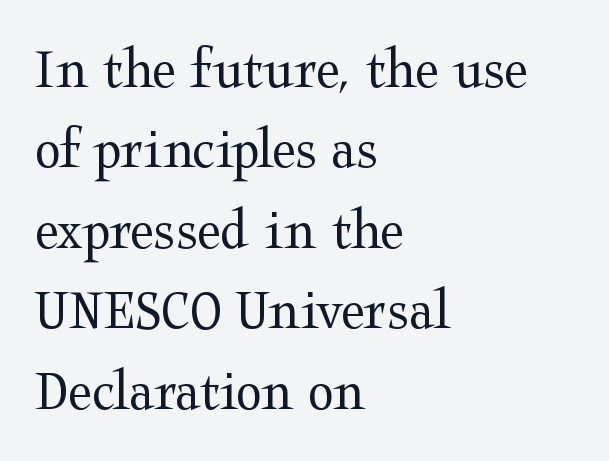
The image shows 60 px regular-weight, wide serif type, upright; set left-aligned, normal line spacing (1.34x), normal letter spacing, not underlined; medium stroke contrast and a medium x-height.
